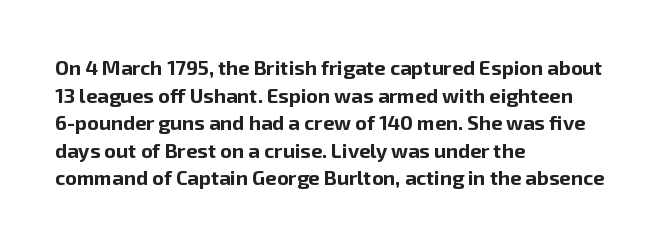
Q: Is the text bold? A: Yes.
Q: Is the text italic (slanted)? A: No, it is upright.
Q: Is the text underlined? A: No.
Q: How is the paragraph aligned? A: Left-aligned.
Q: Is the spacing between letters normal or unusually wide? A: Normal.
Q: Is the spacing between lines tight, normal or loose? A: Normal.
